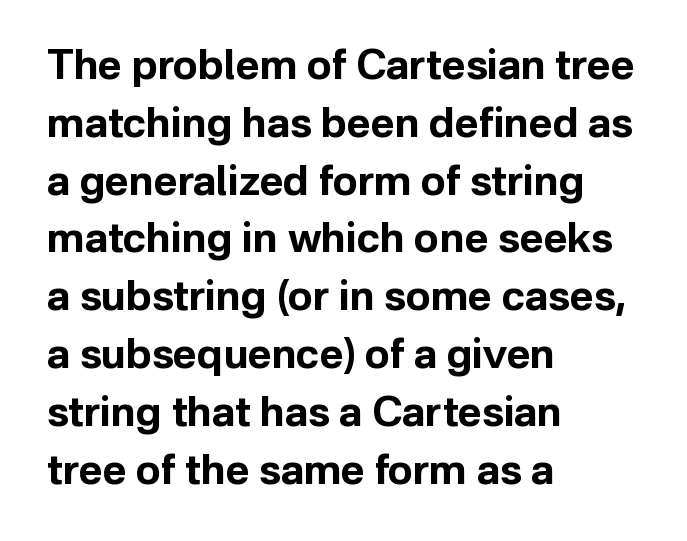
Q: Is the text bold? A: Yes.
Q: Is the text italic (slanted)? A: No, it is upright.
Q: Is the typeface a serif or a sans-serif typeface? A: Sans-serif.
Q: Is the text underlined? A: No.
Q: How is the paragraph aligned? A: Left-aligned.
Q: Is the spacing between letters normal or unusually wide? A: Normal.
Q: Is the spacing between lines tight, normal or loose? A: Normal.
Q: Width (condensed, normal, or wide)? A: Normal.
Q: Stroke contrast? A: Low.
Q: x-height? A: Medium.
Q: Monospaced? A: No.
